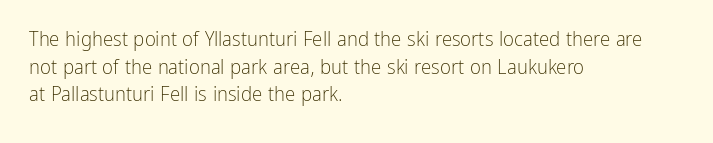
Teacher's note: observe the even left margin — that is flush-left alignment. The line texture is even and compact thanks to regular tracking. The lettering stays uniformly vertical, giving the passage a roman look. The baseline area is clear.
